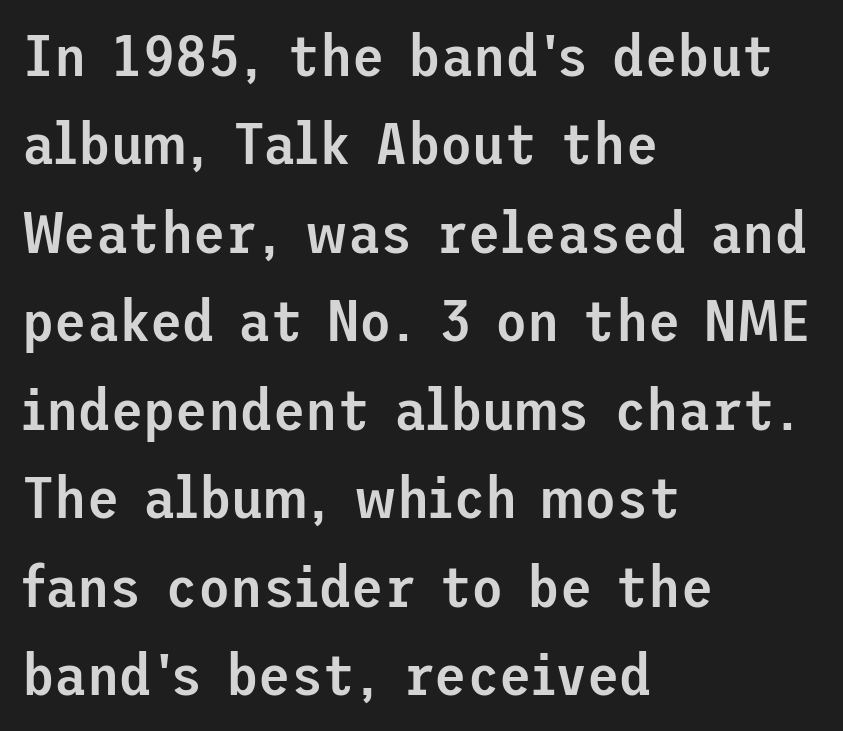
This sample keeps an unexceptional amount of space between lines. Caption: semibold face, moderately heavy strokes. In CSS terms this would be text-align: left. Notice how the stems are strictly vertical — no italics here. In terms of letterspacing, this is plain default setting. Does the type have serifs? No, each stem ends abruptly.
